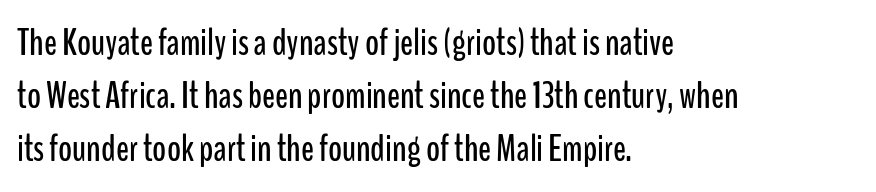
Q: Is the text italic (slanted)? A: No, it is upright.
Q: Is the typeface a serif or a sans-serif typeface? A: Sans-serif.
Q: Is the text underlined? A: No.
Q: How is the paragraph aligned? A: Left-aligned.
Q: Is the spacing between letters normal or unusually wide? A: Normal.
Q: Is the spacing between lines tight, normal or loose? A: Normal.
Q: Width (condensed, normal, or wide)? A: Condensed.
Q: Stroke contrast? A: Low.
Q: x-height? A: Medium.
Q: Monospaced? A: No.
